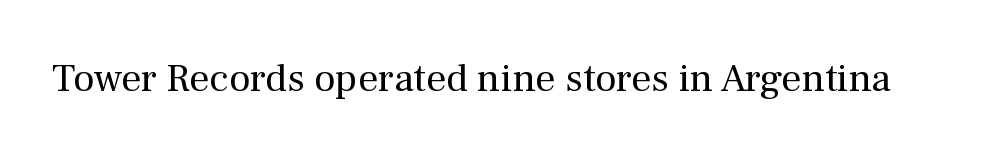
{"serif": "yes", "italic": "no", "bold": "no", "weight": "regular", "width": "normal", "stroke_contrast": "medium", "x_height": "medium", "monospaced": "no", "underline": "no", "letter_spacing": "normal", "letter_spacing_em": 0.0, "glyph_px": 40}
